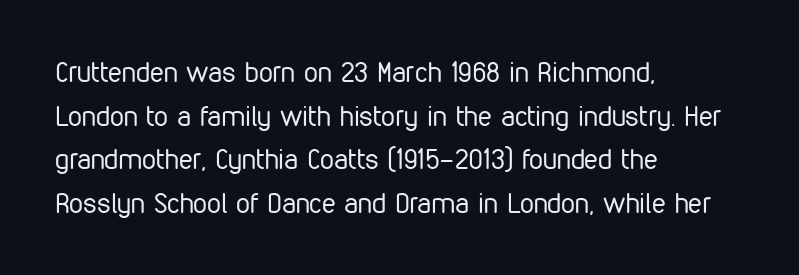
To sum up the face: it is a sans, with no serifs. Default kerning and tracking; the words read as compact shapes. Character widths vary here, with narrow letters taking less room than wide ones. Stroke mass is kept to a normal reading level or below.
